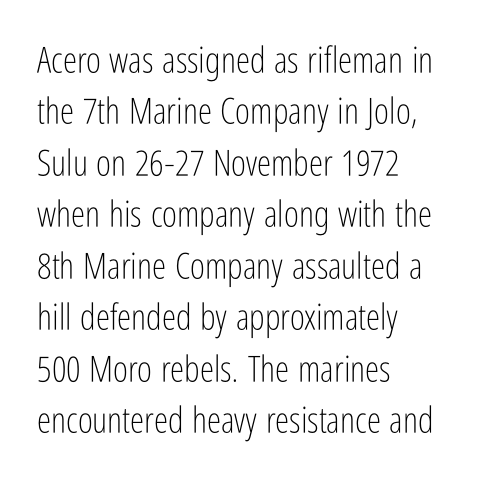
Q: Is the text bold? A: No.
Q: Is the text italic (slanted)? A: No, it is upright.
Q: Is the typeface a serif or a sans-serif typeface? A: Sans-serif.
Q: Is the text underlined? A: No.
Q: How is the paragraph aligned? A: Left-aligned.
Q: Is the spacing between letters normal or unusually wide? A: Normal.
Q: Is the spacing between lines tight, normal or loose? A: Normal.
Q: Width (condensed, normal, or wide)? A: Condensed.
Q: Stroke contrast? A: Low.
Q: x-height? A: Medium.
Q: Monospaced? A: No.
